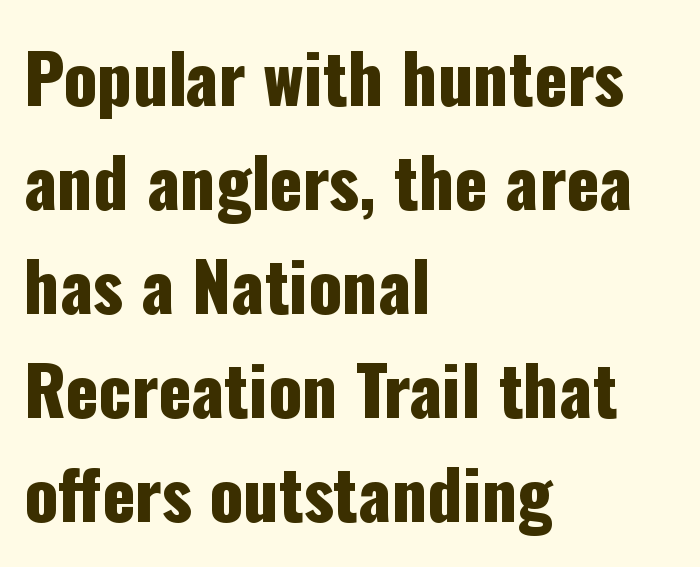
{"serif": "no", "italic": "no", "width": "condensed", "stroke_contrast": "low", "x_height": "medium", "monospaced": "no", "underline": "no", "align": "left", "line_spacing": "normal", "line_spacing_ratio": 1.53, "letter_spacing": "normal", "letter_spacing_em": 0.0, "glyph_px": 68}
